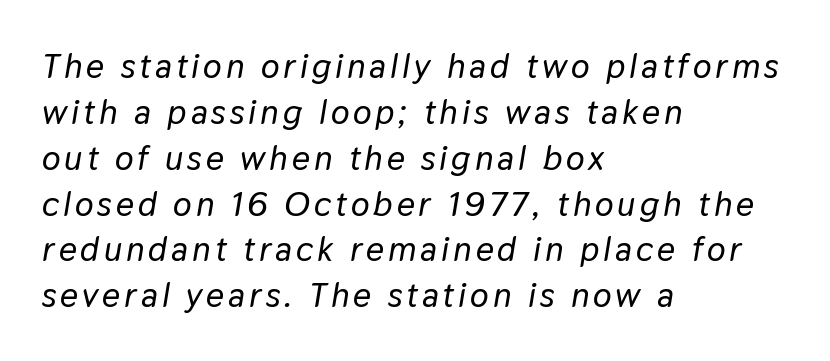
Designer's note — italics engaged. The line-height multiplier appears to be the usual default. Bare-footed words on every line. Spacing verdict: proportional, widths tailored to each character. Leftover space on each line is placed entirely after the last word.
